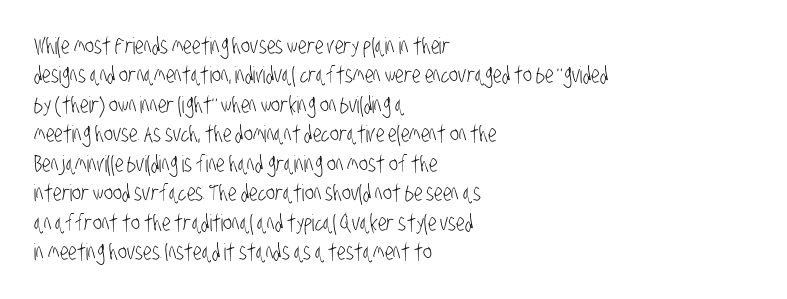
The image shows 23 px text type; set left-aligned, normal line spacing (1.28x), normal letter spacing, not underlined.
